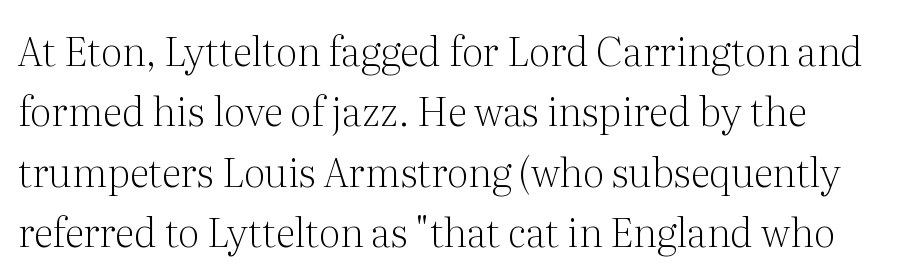
Q: Is the text bold? A: No.
Q: Is the text italic (slanted)? A: No, it is upright.
Q: Is the typeface a serif or a sans-serif typeface? A: Serif.
Q: Is the text underlined? A: No.
Q: Is the spacing between letters normal or unusually wide? A: Normal.
Q: Is the spacing between lines tight, normal or loose? A: Normal.
Q: Width (condensed, normal, or wide)? A: Normal.
Q: Stroke contrast? A: Medium.
Q: x-height? A: Medium.
Q: Monospaced? A: No.
